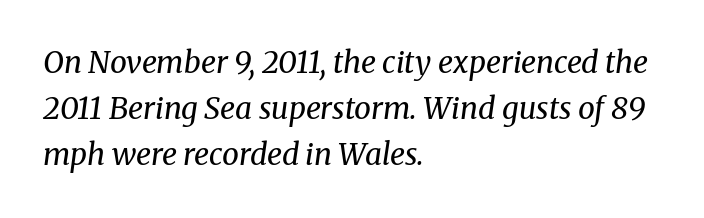
Leading matches the norm, producing a regular column. The letters advance in unequal steps, a hallmark of proportional type. Compared with a centered layout, this one pins lines to the left instead. The cut favours lightness, reaching ordinary text weight at its darkest. The typeface chosen for these lines features serifs. The letters sit at their default tracking, neither squeezed nor spread.
